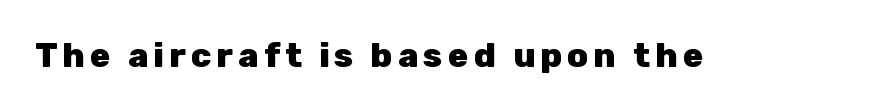
The image shows 34 px heavy sans-serif type, upright; set not underlined; low stroke contrast and a medium x-height.
